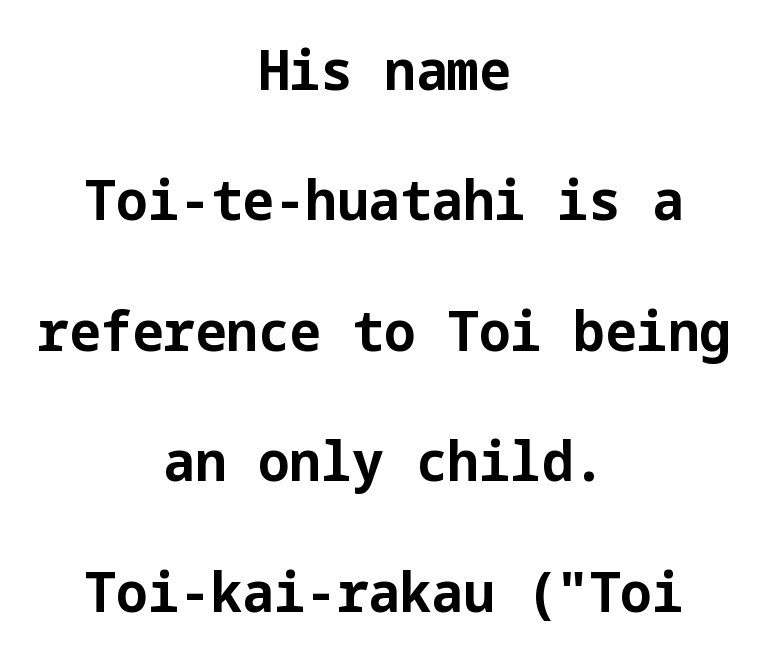
The image shows 56 px bold sans-serif type, upright; set centered, loose line spacing (2.33x), normal letter spacing, not underlined; low stroke contrast and a medium x-height.
